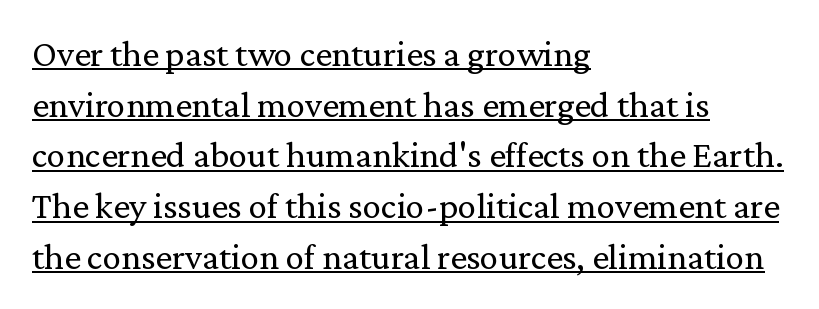
{"serif": "yes", "italic": "no", "bold": "no", "weight": "regular", "width": "normal", "stroke_contrast": "medium", "x_height": "medium", "monospaced": "no", "underline": "yes", "align": "left", "line_spacing": "normal", "line_spacing_ratio": 1.37, "letter_spacing": "normal", "letter_spacing_em": 0.0, "glyph_px": 37}
